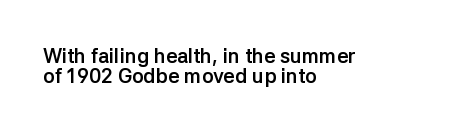
In terms of posture, this sample is upright. Standard letterfit; no display-style spreading of the glyphs. Stroke thickness is high; the sample reads as a true bold. Reading down the block, your eye returns to a fixed left position each line. The specimen omits any rule beneath the text block's lines. Cramped leading.
